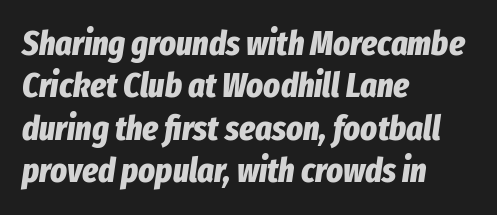
The image shows 35 px bold, condensed type, italic (leaning right); set left-aligned, line spacing 1.21x, normal letter spacing, not underlined; low stroke contrast and a medium x-height.
